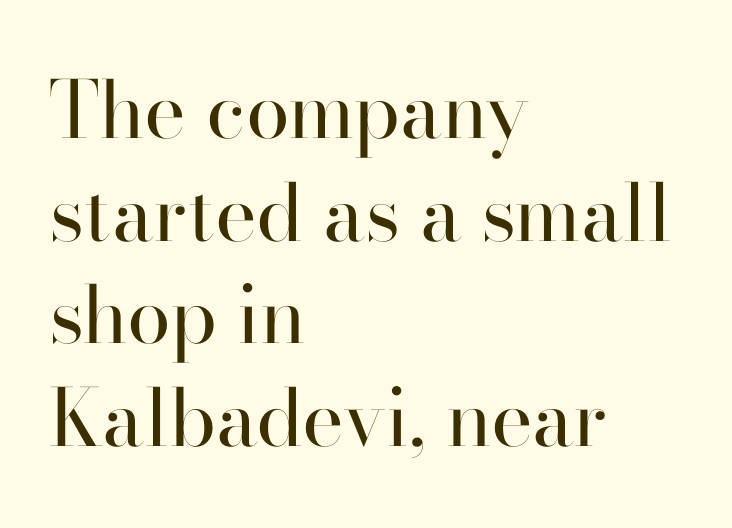
The image shows 79 px regular-weight serif type, upright; set left-aligned, normal line spacing (1.3x), normal letter spacing, not underlined; high stroke contrast and a small x-height.
